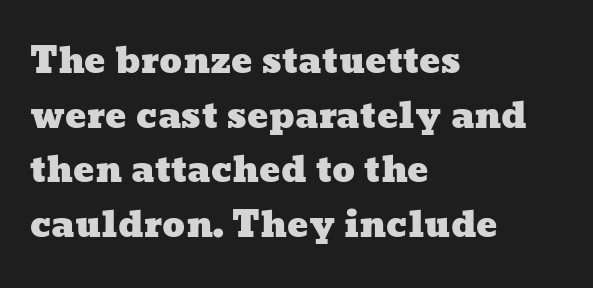
{"width": "wide", "stroke_contrast": "low", "x_height": "medium", "monospaced": "no", "underline": "no", "align": "left", "line_spacing": "normal", "line_spacing_ratio": 1.56, "letter_spacing": "normal", "letter_spacing_em": 0.0, "glyph_px": 35}
